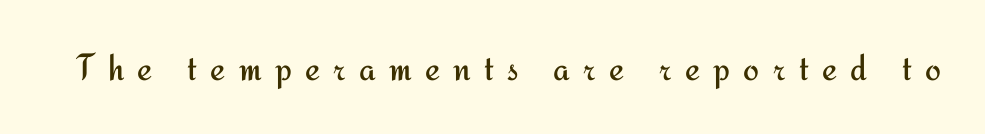
The typeface has the unassuming heft of standard copy or less. A bare baseline throughout the passage. Proportional: the letters do not fall into vertical columns. No italicization has been applied; the sample stays upright.
